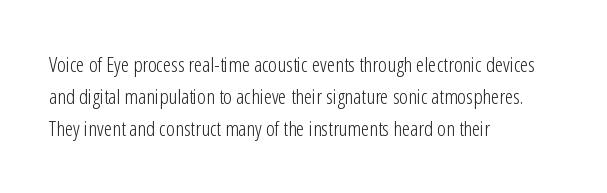
{"italic": "no", "bold": "no", "underline": "no", "align": "left", "line_spacing": "normal", "line_spacing_ratio": 1.53, "letter_spacing": "normal", "letter_spacing_em": 0.0, "glyph_px": 21}
